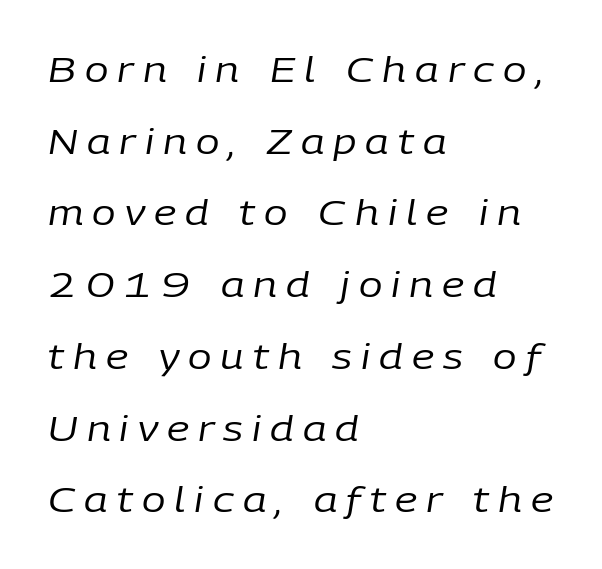
Q: Is the text bold? A: No.
Q: Is the text italic (slanted)? A: Yes, it leans right by about 9 degrees.
Q: Is the text underlined? A: No.
Q: How is the paragraph aligned? A: Left-aligned.
Q: Is the spacing between letters normal or unusually wide? A: Unusually wide.
Q: Is the spacing between lines tight, normal or loose? A: Loose.
Q: Width (condensed, normal, or wide)? A: Normal.
Q: Stroke contrast? A: Low.
Q: x-height? A: Medium.
Q: Monospaced? A: No.
